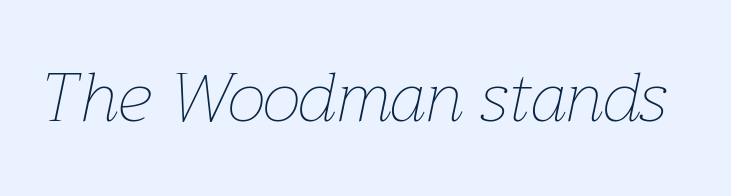
Observe the ordinary spacing: letters are neighbours, not strangers. You can tell it's italic because the verticals aren't actually vertical. Varying glyph widths throughout — classic text-font behaviour. Is the type heavy? It reads as light-to-regular instead.
